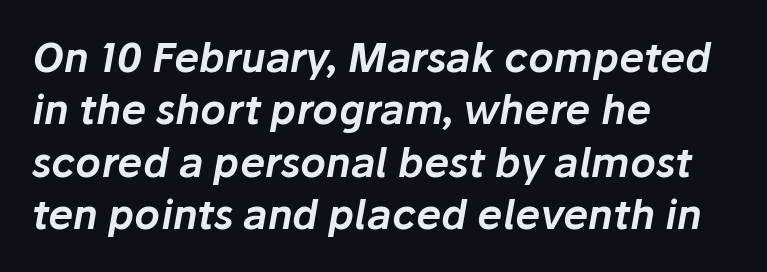
The image shows 40 px text type, italic (leaning right); set left-aligned, normal line spacing (1.31x), normal letter spacing, not underlined; low stroke contrast and a medium x-height.
